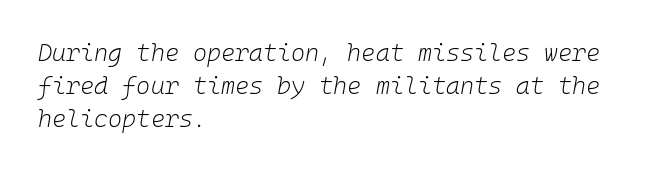
The image shows 24 px text type, italic (leaning right); set left-aligned, normal line spacing (1.38x), normal letter spacing, not underlined.
